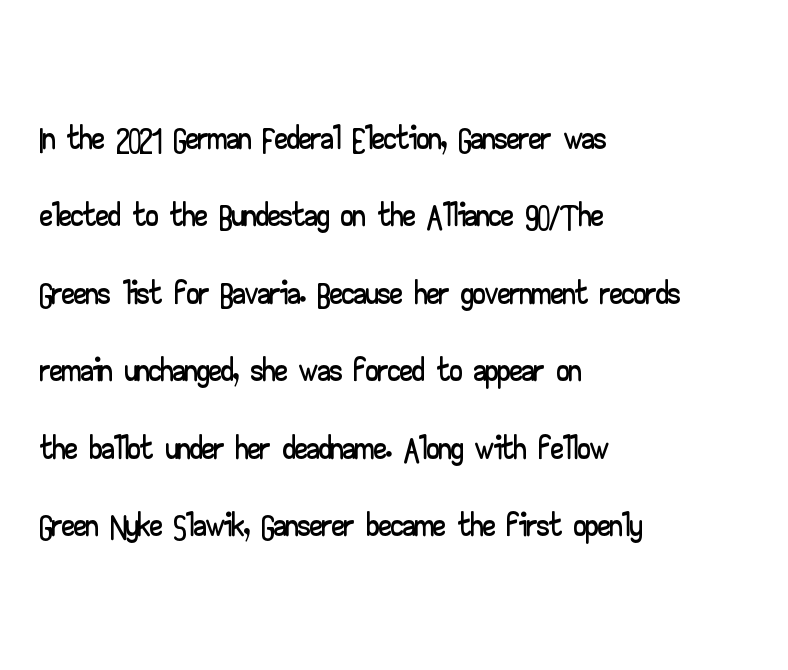
There is no visible air inserted between adjacent glyphs. Every row of glyphs begins at an identical x-position on the left. Check under the words: just untouched page. A normal amount of white space separates one row of letters from the next. The face used here is proportionally spaced, like ordinary book or web type. This is sans-serif lettering, the kind often seen on screens and signage.
